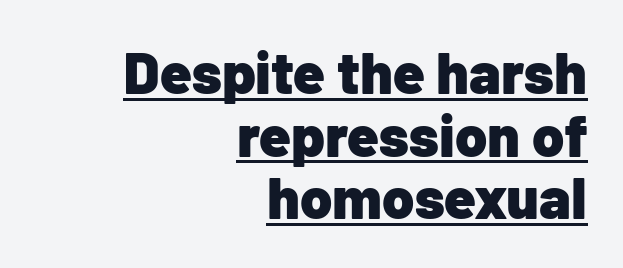
The image shows 58 px heavy sans-serif type, upright; set right-aligned, tight line spacing (1.08x), normal letter spacing, underlined; low stroke contrast and a medium x-height.
